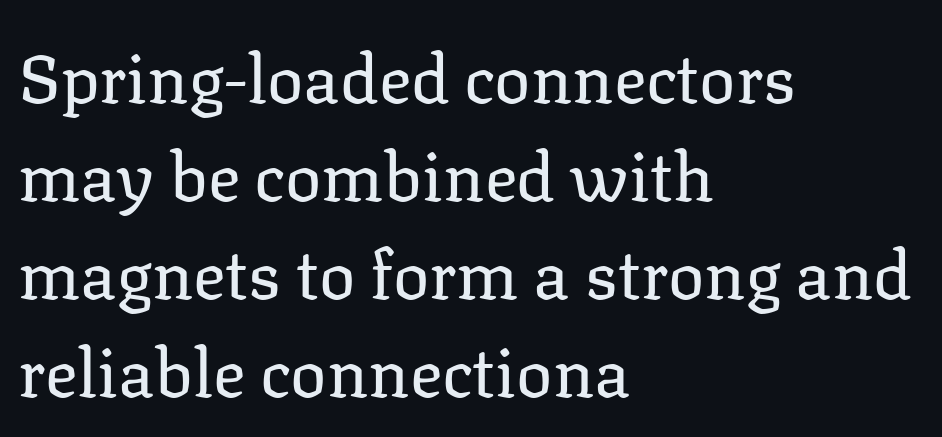
Q: Is the text bold? A: No.
Q: Is the text italic (slanted)? A: No, it is upright.
Q: Is the typeface a serif or a sans-serif typeface? A: Serif.
Q: Is the text underlined? A: No.
Q: How is the paragraph aligned? A: Left-aligned.
Q: Is the spacing between letters normal or unusually wide? A: Normal.
Q: Is the spacing between lines tight, normal or loose? A: Normal.
Q: Width (condensed, normal, or wide)? A: Normal.
Q: Stroke contrast? A: Low.
Q: x-height? A: Medium.
Q: Monospaced? A: No.
